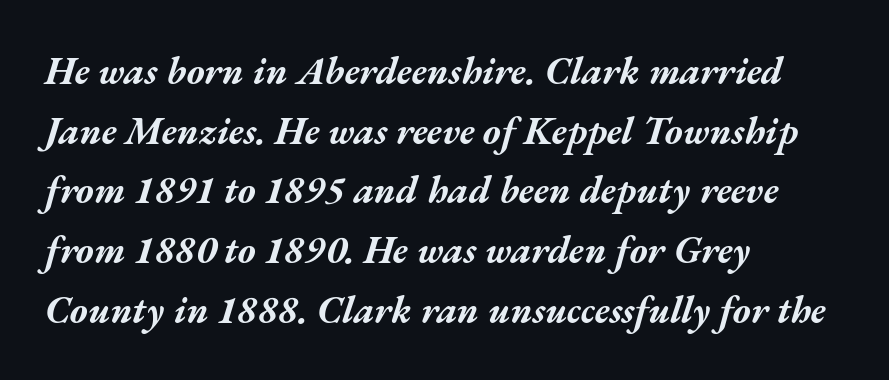
The passage shown leans; its letterforms are oblique. Varying glyph widths throughout — classic text-font behaviour. No word sits above an underline. The paragraph shown leans on its left margin. Glyph-to-glyph distance matches everyday printed text.
